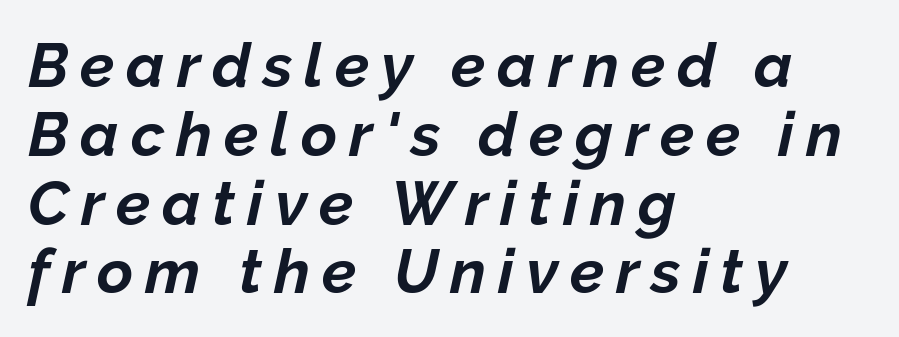
Q: Is the text bold? A: Yes.
Q: Is the text italic (slanted)? A: Yes, it leans right by about 12 degrees.
Q: Is the text underlined? A: No.
Q: How is the paragraph aligned? A: Left-aligned.
Q: Is the spacing between lines tight, normal or loose? A: Tight.
Q: Width (condensed, normal, or wide)? A: Normal.
Q: Stroke contrast? A: Low.
Q: x-height? A: Medium.
Q: Monospaced? A: No.
